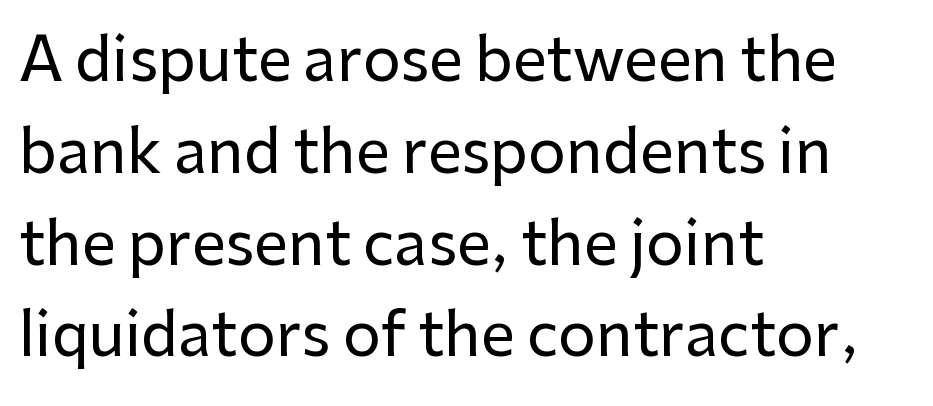
The image shows 60 px sans-serif type, upright; set left-aligned, normal line spacing (1.53x), normal letter spacing, not underlined; low stroke contrast and a medium x-height.
